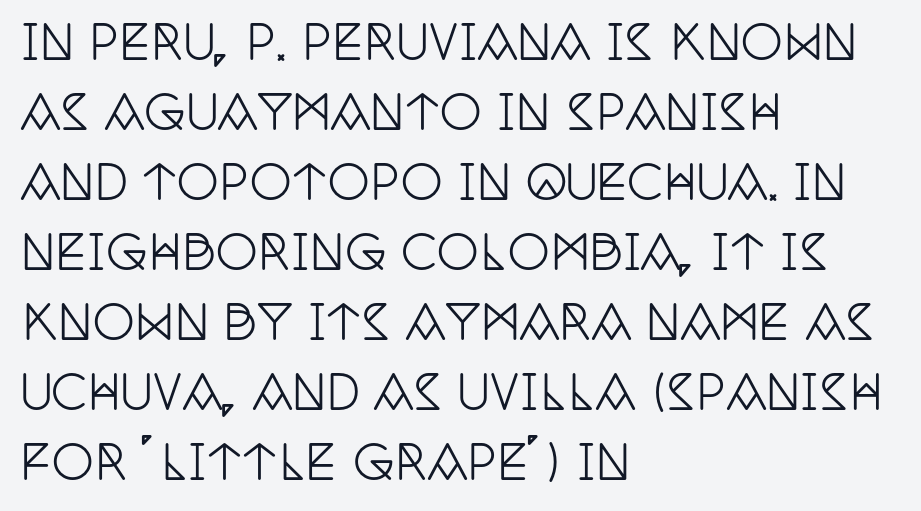
Unmarked baselines from the first word to the last. Which margin do the lines hug? The left one — the right edge is uneven. Whoever set this chose a conventional vertical rhythm. Does the type have serifs? Yes, each stem ends in a small foot. Inter-character spacing is left at the font's built-in metrics.
